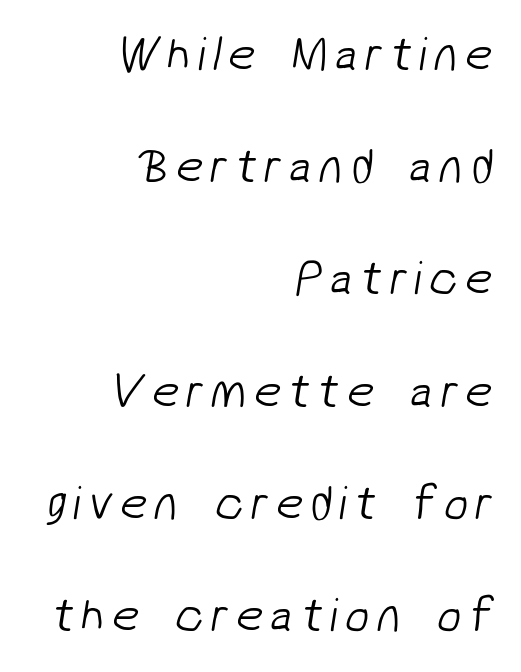
Q: Is the text bold? A: No.
Q: Is the typeface a serif or a sans-serif typeface? A: Sans-serif.
Q: Is the text underlined? A: No.
Q: How is the paragraph aligned? A: Right-aligned.
Q: Is the spacing between lines tight, normal or loose? A: Loose.
Q: Width (condensed, normal, or wide)? A: Normal.
Q: Stroke contrast? A: Low.
Q: x-height? A: Medium.
Q: Monospaced? A: No.
